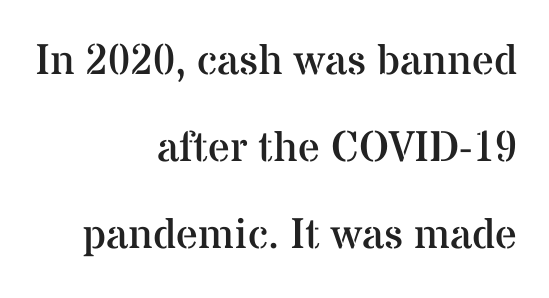
Q: Is the text bold? A: No.
Q: Is the text italic (slanted)? A: No, it is upright.
Q: Is the typeface a serif or a sans-serif typeface? A: Serif.
Q: Is the text underlined? A: No.
Q: How is the paragraph aligned? A: Right-aligned.
Q: Is the spacing between letters normal or unusually wide? A: Normal.
Q: Is the spacing between lines tight, normal or loose? A: Loose.
Q: Width (condensed, normal, or wide)? A: Normal.
Q: Stroke contrast? A: Medium.
Q: x-height? A: Medium.
Q: Monospaced? A: No.
